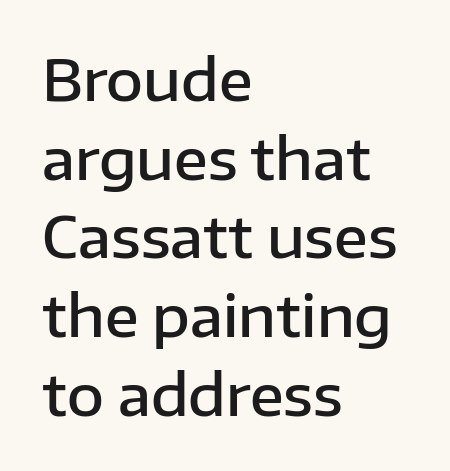
Between one letter and the next there's only the usual sliver of space. The letters carry no serifs — their stems end cleanly without finishing strokes. Proportional: the letters do not fall into vertical columns. Its strokes are somewhat broadened, the hallmark of semibold type.
